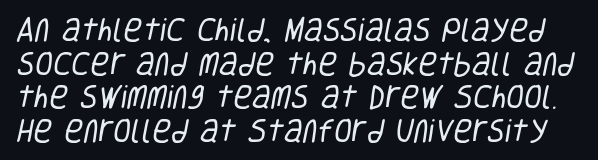
The image shows 26 px text type; set normal line spacing (1.29x), normal letter spacing, not underlined.
